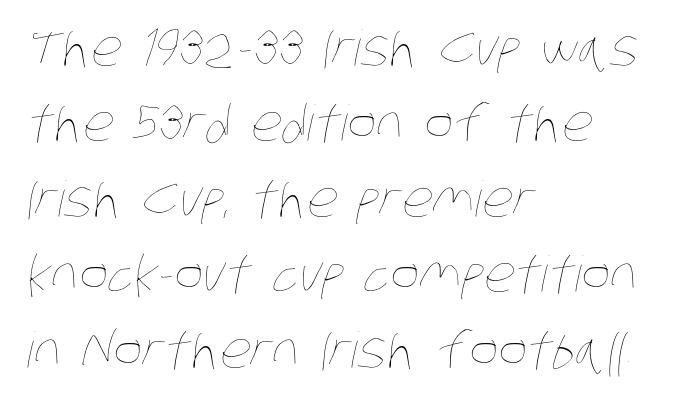
Q: Is the text bold? A: No.
Q: Is the text underlined? A: No.
Q: How is the paragraph aligned? A: Left-aligned.
Q: Is the spacing between letters normal or unusually wide? A: Normal.
Q: Is the spacing between lines tight, normal or loose? A: Normal.
Q: Width (condensed, normal, or wide)? A: Condensed.
Q: Stroke contrast? A: Low.
Q: x-height? A: Large.
Q: Monospaced? A: No.
